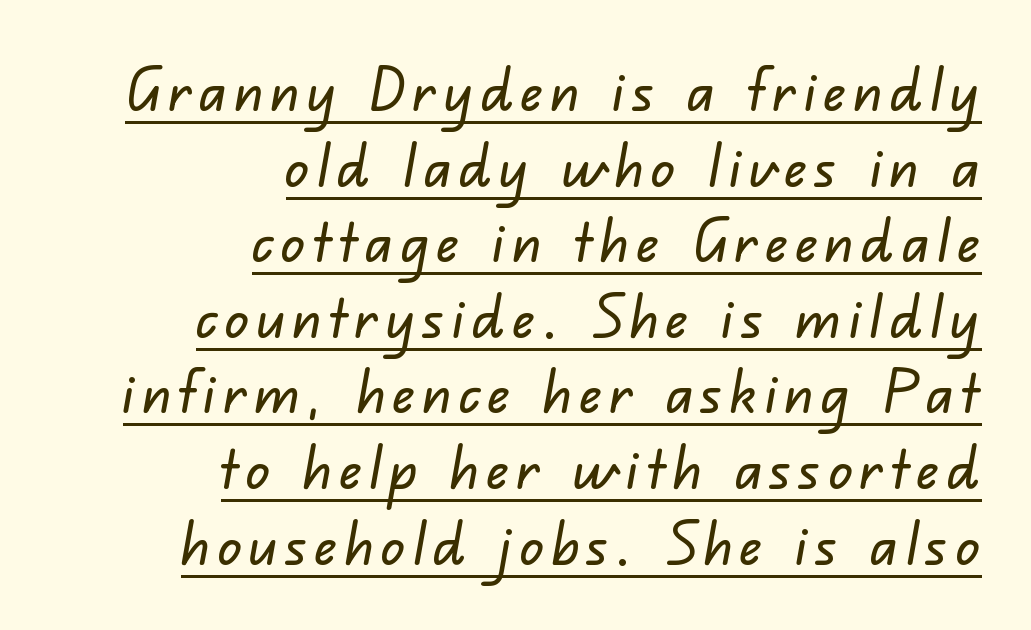
{"serif": "no", "width": "normal", "stroke_contrast": "low", "x_height": "small", "monospaced": "no", "underline": "yes", "align": "right", "line_spacing": "normal", "line_spacing_ratio": 1.26, "glyph_px": 60}
